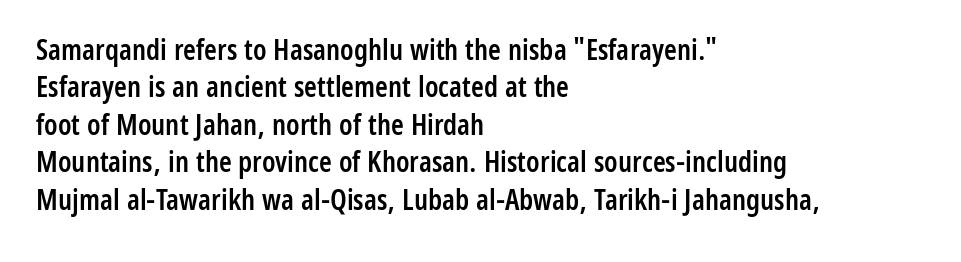
The image shows 29 px semibold, condensed sans-serif type, upright; set left-aligned, normal line spacing (1.29x), normal letter spacing, not underlined; low stroke contrast and a medium x-height.
